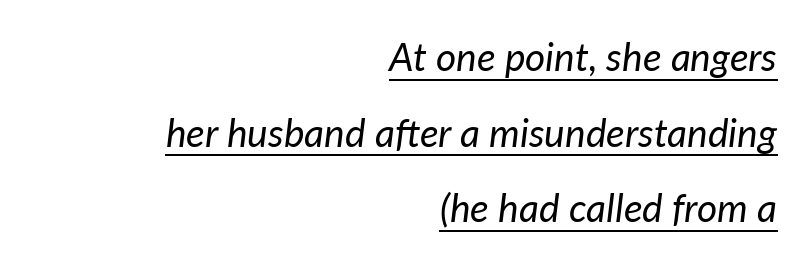
How would I describe the line gaps? Wide and relaxed. Line endings align vertically; line beginnings do not. Slant detected: the letters are inclined. The words here are underlined. The typeface has the unassuming heft of standard copy or less. Spacing verdict: proportional, widths tailored to each character.
